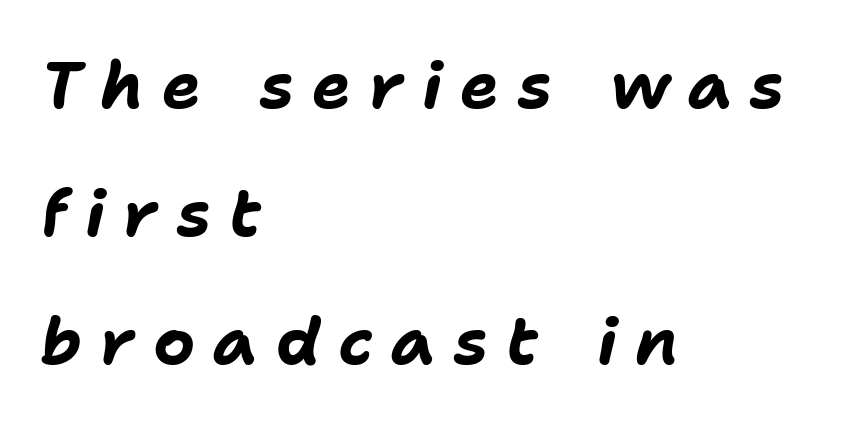
It's the slanting kind of type. I'd describe the lettering as bold — thick and assertive. A great deal of white space separates one row of letters from the next. Observe the wide spacing: letters keep a clear distance from each other. This sample has the flowing, uneven cadence of proportional lettering. These lines are set flush left with a ragged right edge.
